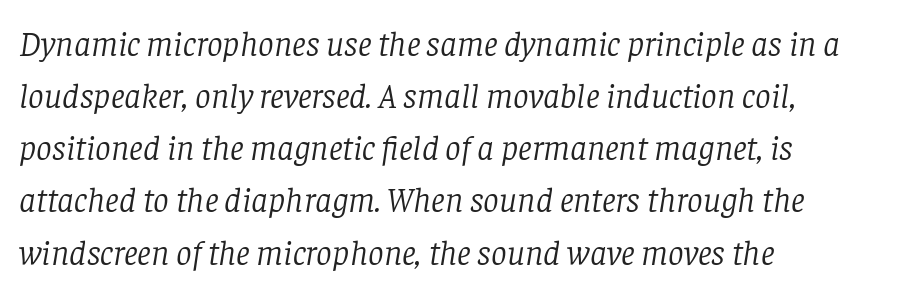
Q: Is the text bold? A: No.
Q: Is the text italic (slanted)? A: Yes, it leans right by about 8 degrees.
Q: Is the typeface a serif or a sans-serif typeface? A: Serif.
Q: Is the text underlined? A: No.
Q: How is the paragraph aligned? A: Left-aligned.
Q: Is the spacing between letters normal or unusually wide? A: Normal.
Q: Is the spacing between lines tight, normal or loose? A: Normal.
Q: Width (condensed, normal, or wide)? A: Normal.
Q: Stroke contrast? A: Low.
Q: x-height? A: Large.
Q: Monospaced? A: No.
